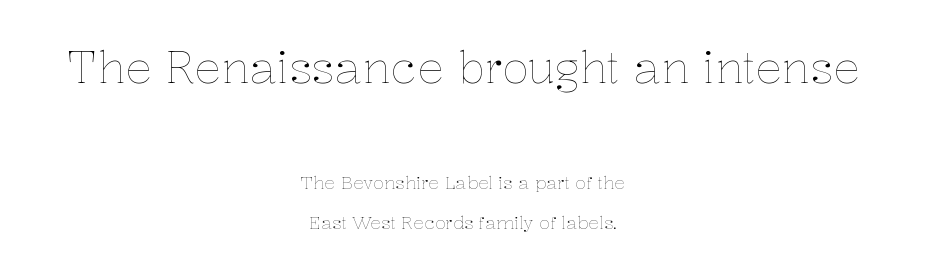
Q: Is the text bold? A: No.
Q: Is the text italic (slanted)? A: No, it is upright.
Q: Is the text underlined? A: No.
Q: How is the paragraph aligned? A: Centered.
Q: Is the spacing between letters normal or unusually wide? A: Normal.
Q: Is the spacing between lines tight, normal or loose? A: Loose.
Q: Which block of text is set in a larger size, the first (top) or the second (bottom)? A: The first (top) one.
Q: Width (condensed, normal, or wide)? A: Normal.
Q: Stroke contrast? A: Low.
Q: x-height? A: Medium.
Q: Monospaced? A: No.
